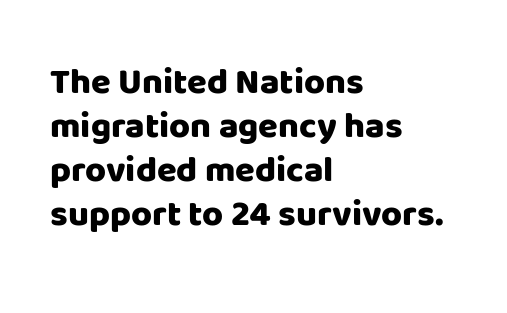
Q: Is the text bold? A: Yes.
Q: Is the text italic (slanted)? A: No, it is upright.
Q: Is the typeface a serif or a sans-serif typeface? A: Sans-serif.
Q: Is the text underlined? A: No.
Q: How is the paragraph aligned? A: Left-aligned.
Q: Is the spacing between letters normal or unusually wide? A: Normal.
Q: Width (condensed, normal, or wide)? A: Normal.
Q: Stroke contrast? A: Low.
Q: x-height? A: Large.
Q: Monospaced? A: No.
